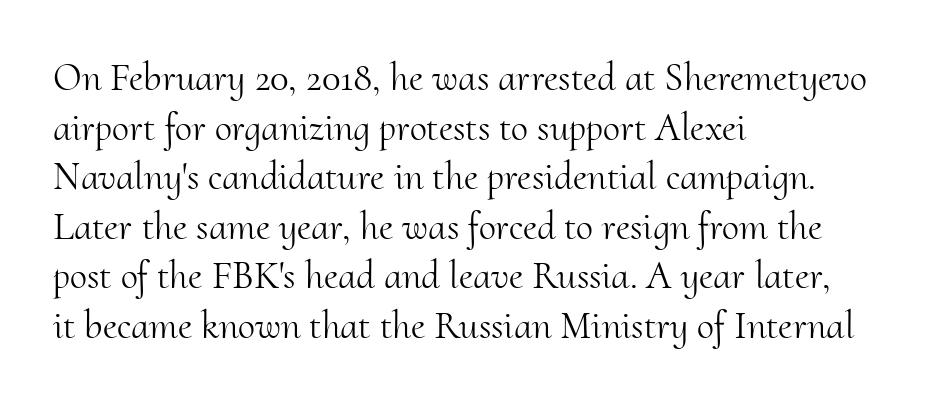
Caption: standard tracking, unaltered. Each letter keeps its own natural width here, so spacing adapts to shape. Quick note: underline off. Classification — serif. This is not heavy type; no bold has been used. Line starts are locked; line ends wander.
